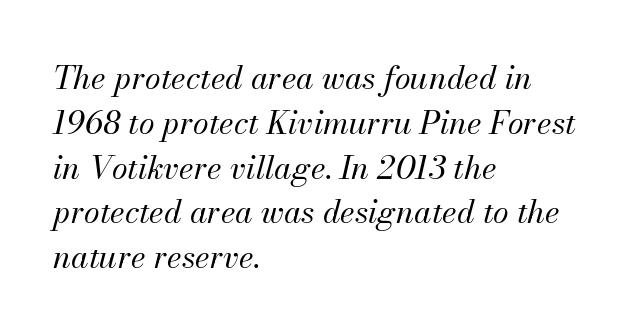
The passage shown has conventional tracking throughout. Check the space under the baseline: it is left empty. Compared with a typical body face, this is equally light or lighter still. The letters advance in unequal steps, a hallmark of proportional type. When letters slant like this, we call the style italic.
